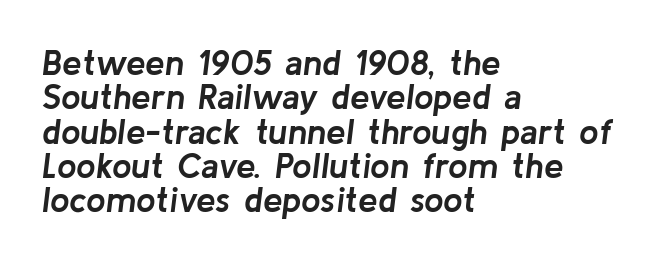
Q: Is the text bold? A: Yes.
Q: Is the text italic (slanted)? A: Yes, it leans right by about 8 degrees.
Q: Is the text underlined? A: No.
Q: How is the paragraph aligned? A: Left-aligned.
Q: Is the spacing between letters normal or unusually wide? A: Normal.
Q: Is the spacing between lines tight, normal or loose? A: Tight.
Q: Width (condensed, normal, or wide)? A: Normal.
Q: Stroke contrast? A: Low.
Q: x-height? A: Medium.
Q: Monospaced? A: No.
